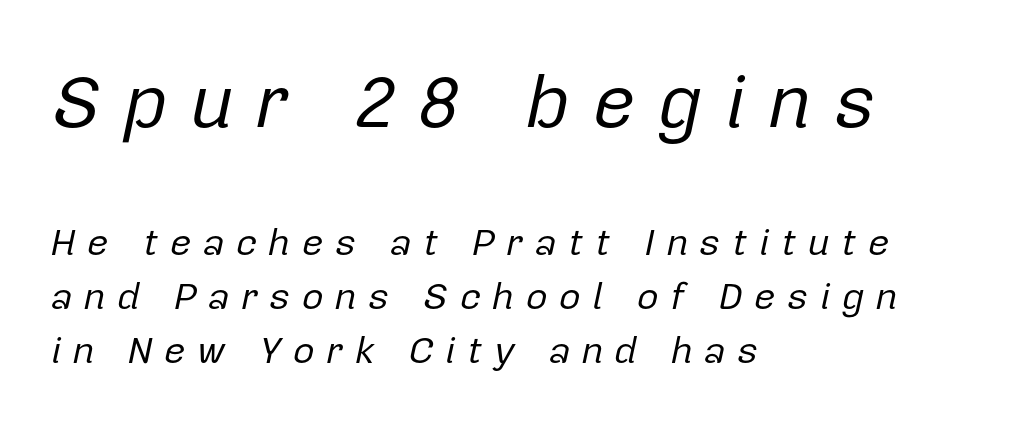
Q: Is the text bold? A: No.
Q: Is the text italic (slanted)? A: Yes, it leans right by about 12 degrees.
Q: Is the text underlined? A: No.
Q: How is the paragraph aligned? A: Left-aligned.
Q: Is the spacing between letters normal or unusually wide? A: Unusually wide.
Q: Is the spacing between lines tight, normal or loose? A: Normal.
Q: Which block of text is set in a larger size, the first (top) or the second (bottom)? A: The first (top) one.
Q: Width (condensed, normal, or wide)? A: Normal.
Q: Stroke contrast? A: Low.
Q: x-height? A: Medium.
Q: Monospaced? A: No.
